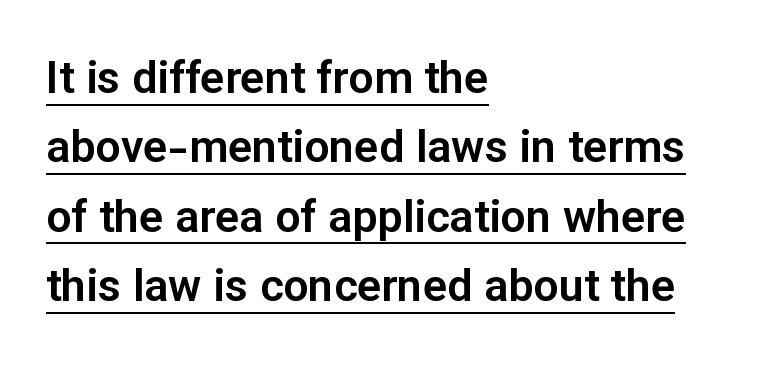
Serifs: no, the terminals of the letterforms are clean. Ascenders rise straight up at ninety degrees. The letters advance in unequal steps, a hallmark of proportional type. A normal amount of white space separates one row of letters from the next. Compared with typical body copy, the letter spacing here is the same. Horizontal alignment here is leftward, the default for most running prose.
